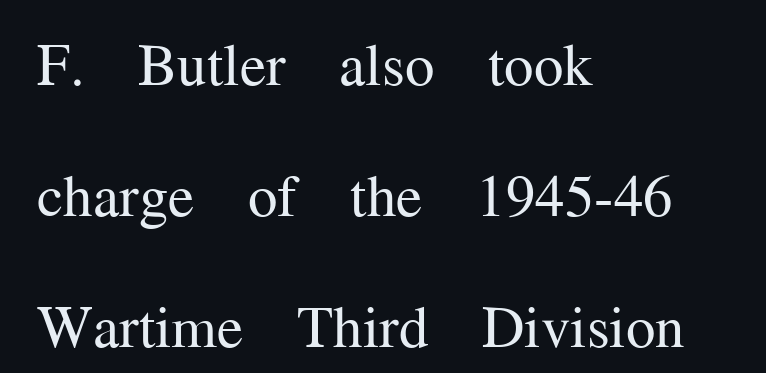
The image shows 59 px regular-weight serif type, upright; set left-aligned, loose line spacing (2.22x), normal letter spacing, not underlined; medium stroke contrast and a medium x-height.
